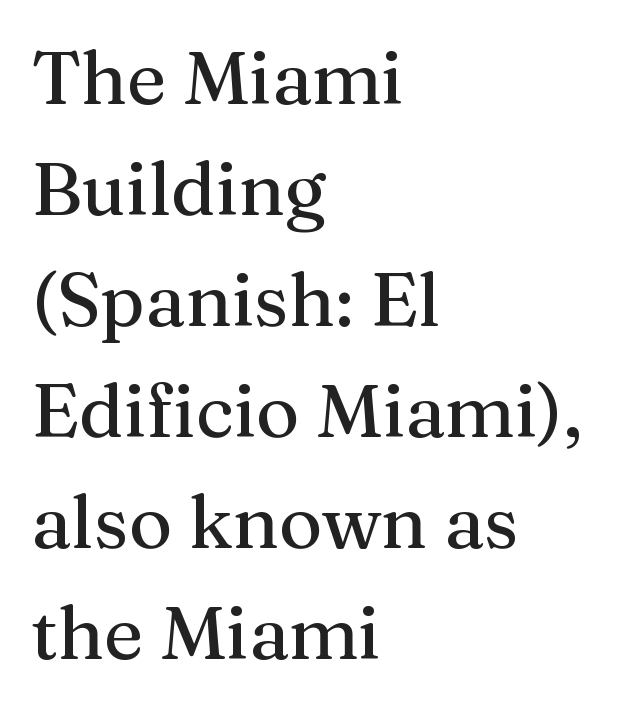
Q: Is the text italic (slanted)? A: No, it is upright.
Q: Is the typeface a serif or a sans-serif typeface? A: Serif.
Q: Is the text underlined? A: No.
Q: How is the paragraph aligned? A: Left-aligned.
Q: Is the spacing between letters normal or unusually wide? A: Normal.
Q: Is the spacing between lines tight, normal or loose? A: Normal.
Q: Width (condensed, normal, or wide)? A: Normal.
Q: Stroke contrast? A: Medium.
Q: x-height? A: Medium.
Q: Monospaced? A: No.
